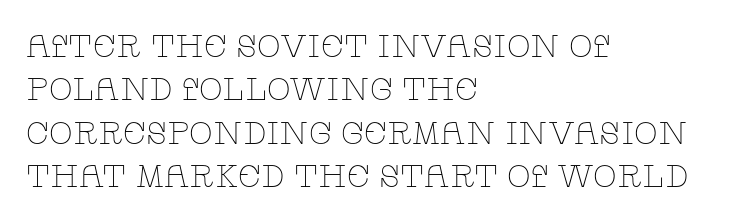
Tracking value appears to be zero — textbook default spacing. The specimen reads as upright at a glance. Whoever set this chose a conventional vertical rhythm. This rendering uses left alignment, leaving the right contour irregular. The gap between lines stays unmarked. The weight would be labelled regular, book, light, or lighter still.
